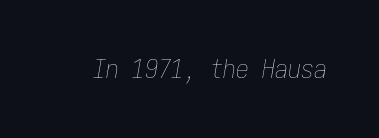
Bare-footed words on every line. Default kerning and tracking; the words read as compact shapes. Heaviness? Minimal to ordinary, like unemphasized prose. It's the slanting kind of type.
